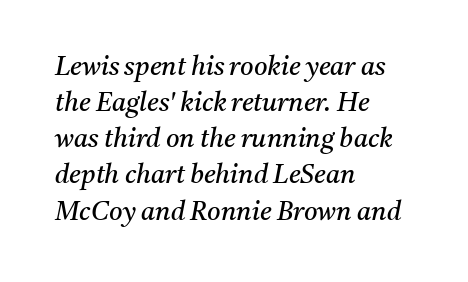
Q: Is the text bold? A: No.
Q: Is the text italic (slanted)? A: Yes, it leans right by about 11 degrees.
Q: Is the text underlined? A: No.
Q: How is the paragraph aligned? A: Left-aligned.
Q: Is the spacing between letters normal or unusually wide? A: Normal.
Q: Is the spacing between lines tight, normal or loose? A: Normal.
